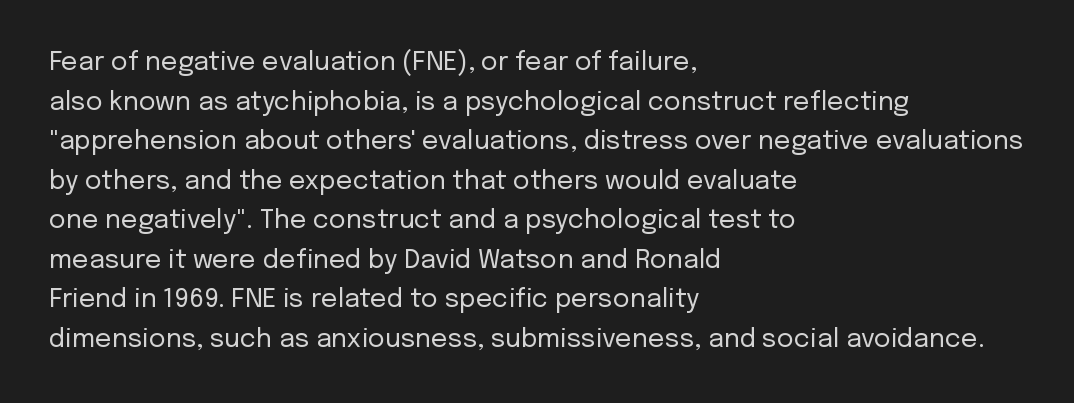
Q: Is the text bold? A: No.
Q: Is the text italic (slanted)? A: No, it is upright.
Q: Is the text underlined? A: No.
Q: How is the paragraph aligned? A: Left-aligned.
Q: Is the spacing between letters normal or unusually wide? A: Normal.
Q: Is the spacing between lines tight, normal or loose? A: Normal.
